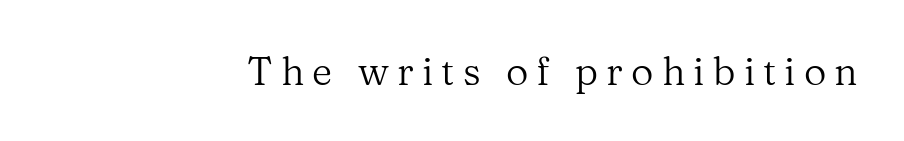
The typeface chosen for these lines features serifs. No italicization has been applied; the sample stays upright. Tracking value appears strongly positive — letters spread wide. Caption: face not bold, strokes unweighted. The gap between lines stays unmarked.
